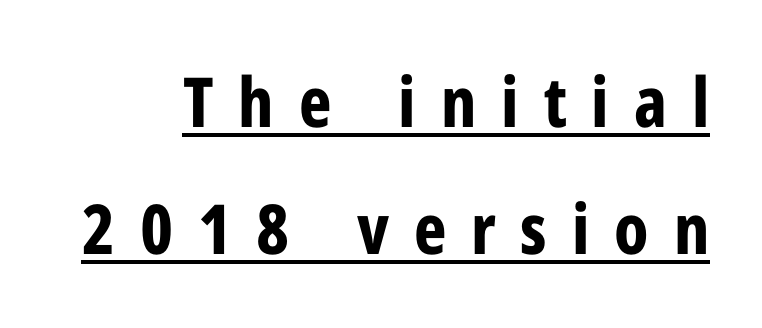
The image shows 69 px bold, condensed sans-serif type, upright; set line spacing 1.84x, unusually wide letter spacing (+0.36 em), underlined; low stroke contrast and a medium x-height.
